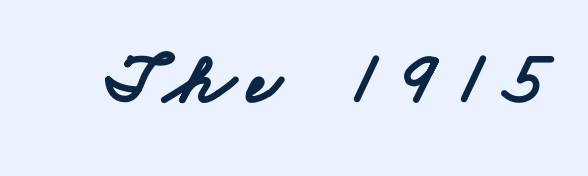
{"serif": "no", "bold": "yes", "weight": "bold", "width": "wide", "stroke_contrast": "low", "x_height": "small", "monospaced": "no", "underline": "no", "glyph_px": 73}
